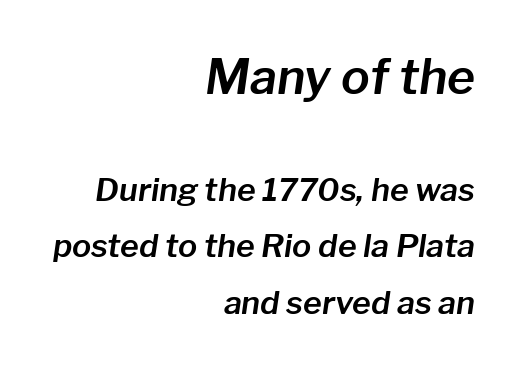
{"italic": "yes", "lean": "right", "slant_degrees": 8, "width": "normal", "stroke_contrast": "low", "x_height": "medium", "monospaced": "no", "underline": "no", "align": "right", "line_spacing_ratio": 1.76, "letter_spacing": "normal", "letter_spacing_em": 0.0, "larger_block": "first", "size_ratio": 1.5, "glyph_px": 48}
